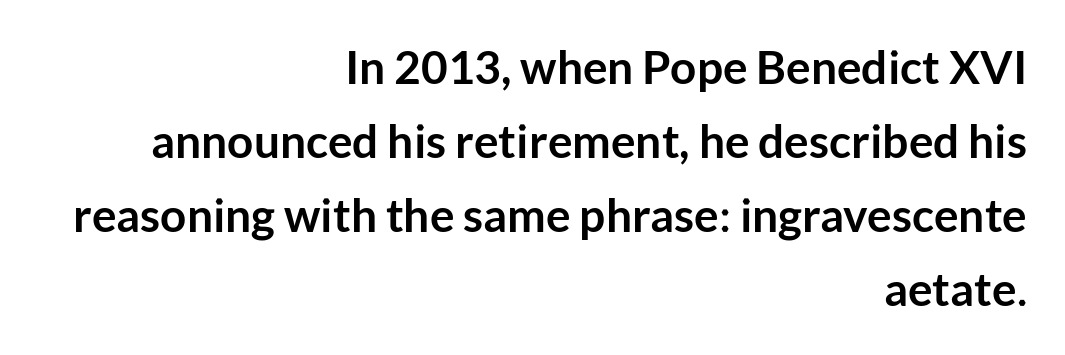
{"serif": "no", "italic": "no", "bold": "yes", "weight": "semibold", "width": "normal", "stroke_contrast": "low", "x_height": "medium", "monospaced": "no", "underline": "no", "align": "right", "line_spacing": "normal", "line_spacing_ratio": 1.61, "letter_spacing": "normal", "letter_spacing_em": 0.0, "glyph_px": 46}
